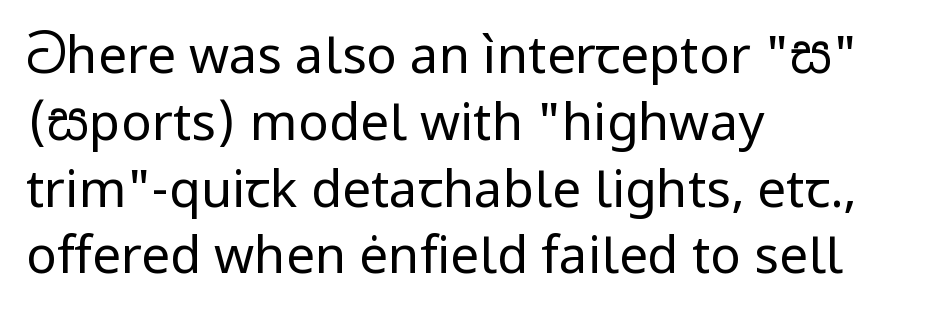
The image shows 51 px regular-weight sans-serif type, upright; set left-aligned, normal line spacing (1.31x), normal letter spacing, not underlined; low stroke contrast and a medium x-height.
